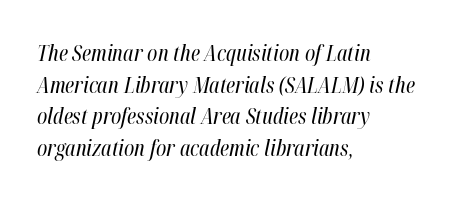
Nothing unusual about the tracking: characters are spaced as the font intends. Designer's note — italics engaged. The typesetter chose a ragged-right arrangement here. Stroke thickness stays within the range of a standard reading face or lighter. The rendering uses a moderate line-height, typical for paragraphs.
